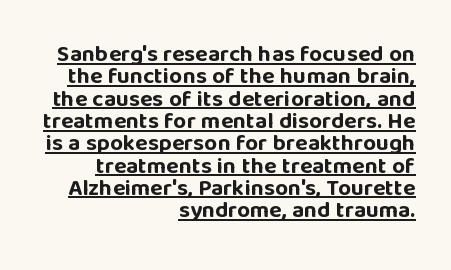
Inter-character spacing is left at the font's built-in metrics. These lines huddle together more closely than default settings would place them. Emphasis by weight is at full strength: bold. Underline: present. A student would call this right alignment; a typographer would say flush right, rag left. Nope, not italic — everything's standing straight.
